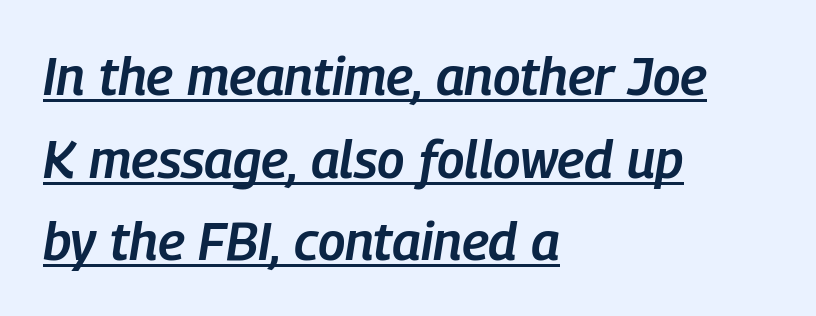
{"italic": "yes", "lean": "right", "slant_degrees": 9, "bold": "semi", "weight": "semibold", "width": "condensed", "stroke_contrast": "low", "x_height": "medium", "monospaced": "no", "underline": "yes", "align": "left", "line_spacing": "normal", "line_spacing_ratio": 1.56, "letter_spacing": "normal", "letter_spacing_em": 0.0, "glyph_px": 53}
